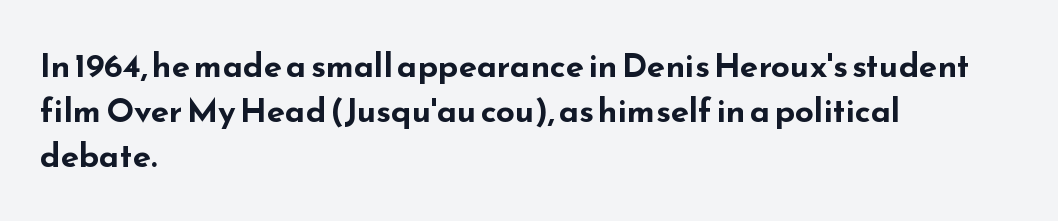
Q: Is the text bold? A: Yes.
Q: Is the text italic (slanted)? A: No, it is upright.
Q: Is the typeface a serif or a sans-serif typeface? A: Sans-serif.
Q: Is the text underlined? A: No.
Q: How is the paragraph aligned? A: Left-aligned.
Q: Is the spacing between letters normal or unusually wide? A: Normal.
Q: Is the spacing between lines tight, normal or loose? A: Normal.
Q: Width (condensed, normal, or wide)? A: Wide.
Q: Stroke contrast? A: Low.
Q: x-height? A: Small.
Q: Monospaced? A: No.
